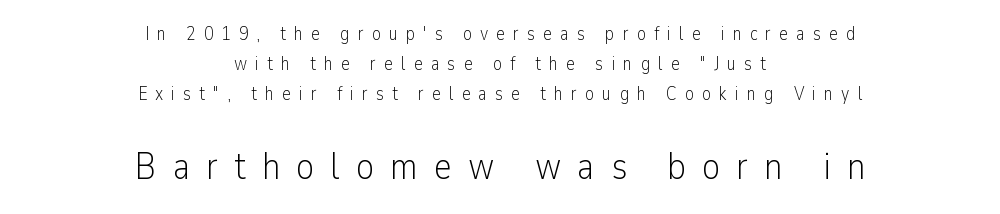
Visually, the bottom section dominates because its glyphs are scaled up. To sum up the face: it is a sans, with no serifs. Vertical stems look standard width or narrower in stroke. These lines stack symmetrically, like a column narrowing and widening about its center. When letters stand straight like this, we call the style roman or upright. A typesetter would call this proportional, since set widths differ per character.
